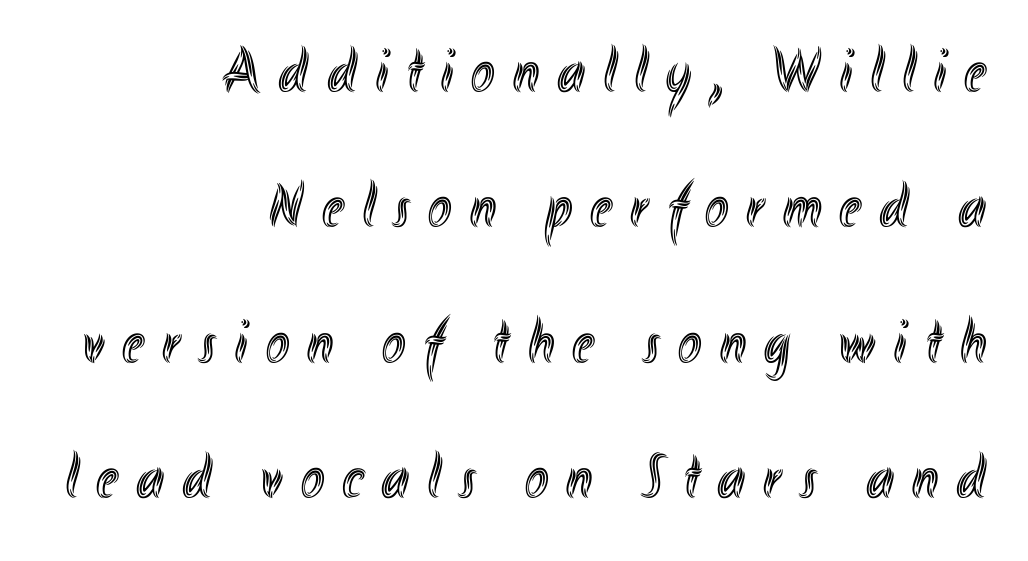
The image shows 63 px condensed type; set right-aligned, loose line spacing (2.15x), unusually wide letter spacing (+0.29 em), not underlined; a small x-height.
